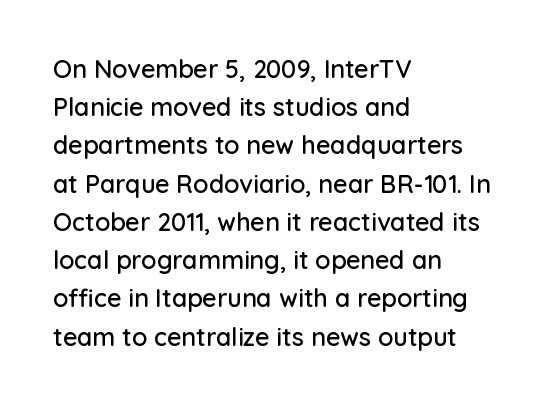
{"italic": "no", "underline": "no", "align": "left", "line_spacing": "normal", "line_spacing_ratio": 1.53, "letter_spacing": "normal", "letter_spacing_em": 0.0, "glyph_px": 25}
